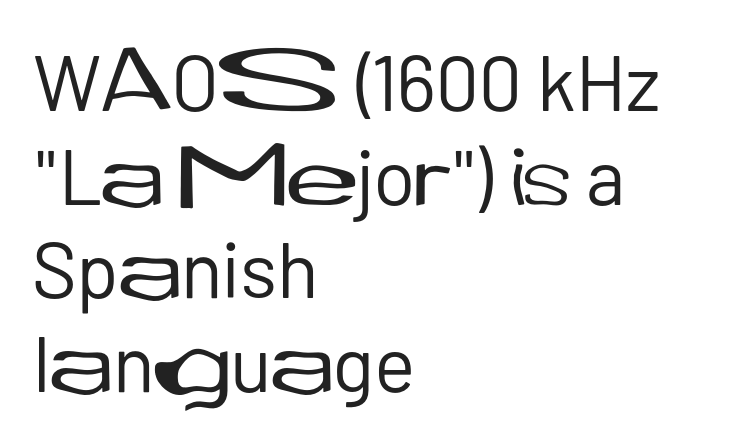
{"serif": "no", "italic": "no", "bold": "no", "weight": "regular", "width": "normal", "stroke_contrast": "low", "x_height": "medium", "monospaced": "no", "underline": "no", "align": "left", "line_spacing_ratio": 1.2, "letter_spacing": "normal", "letter_spacing_em": 0.0, "glyph_px": 78}
